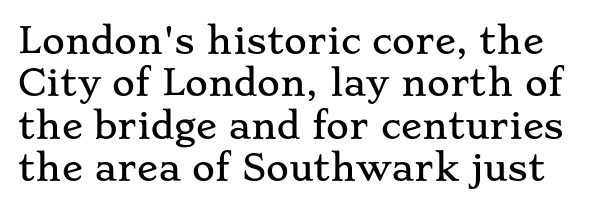
The image shows 35 px wide serif type, upright; set line spacing 1.21x, normal letter spacing, not underlined; low stroke contrast and a small x-height.
